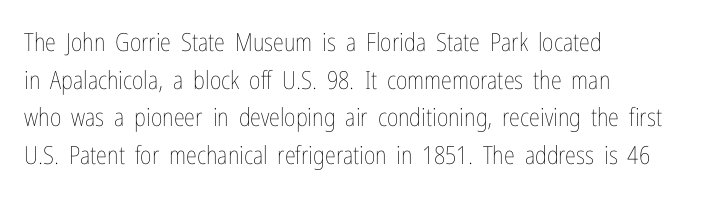
The face used here is rendered with its standard letterfit. Just letters on the line, the space beneath them empty. Caption: face not bold, strokes unweighted. Line spacing here is normal.
